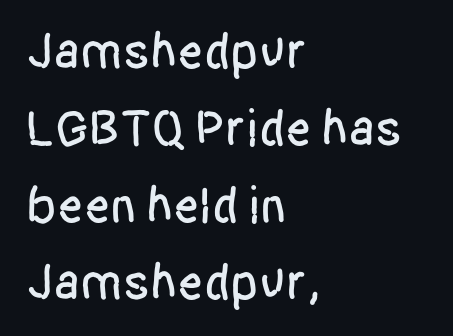
Q: Is the text italic (slanted)? A: No, it is upright.
Q: Is the typeface a serif or a sans-serif typeface? A: Sans-serif.
Q: Is the text underlined? A: No.
Q: How is the paragraph aligned? A: Left-aligned.
Q: Is the spacing between letters normal or unusually wide? A: Normal.
Q: Is the spacing between lines tight, normal or loose? A: Normal.
Q: Width (condensed, normal, or wide)? A: Condensed.
Q: Stroke contrast? A: Low.
Q: x-height? A: Large.
Q: Monospaced? A: No.
